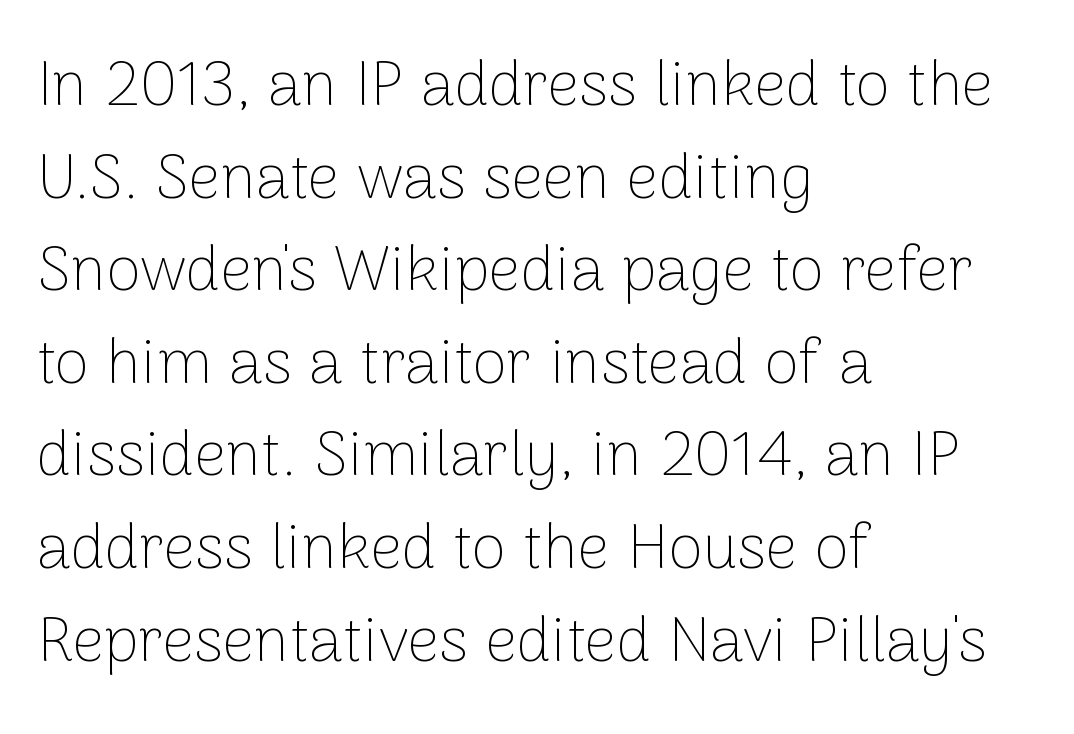
The image shows 63 px thin sans-serif type, upright; set left-aligned, normal line spacing (1.47x), normal letter spacing, not underlined; low stroke contrast and a medium x-height.
